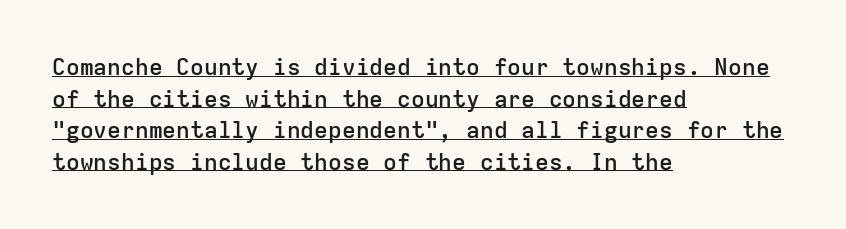
{"italic": "no", "bold": "semi", "underline": "yes", "align": "left", "line_spacing": "normal", "line_spacing_ratio": 1.37, "letter_spacing": "normal", "letter_spacing_em": 0.0, "glyph_px": 23}
